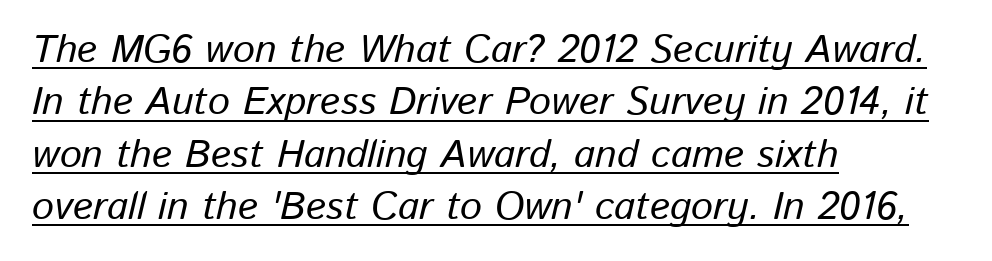
The image shows 39 px text type, italic (leaning right); set left-aligned, normal line spacing (1.34x), normal letter spacing, underlined; low stroke contrast and a medium x-height.
